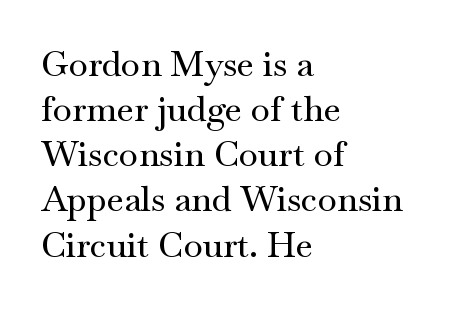
Words appear dense and cohesive because spacing is normal. How would I describe the line gaps? Plain and ordinary. Words float on clear page, feet unadorned. Looks like regular typesetting: each glyph gets only the width it needs. The rendering shows small feet on the letterforms — a serif design.
